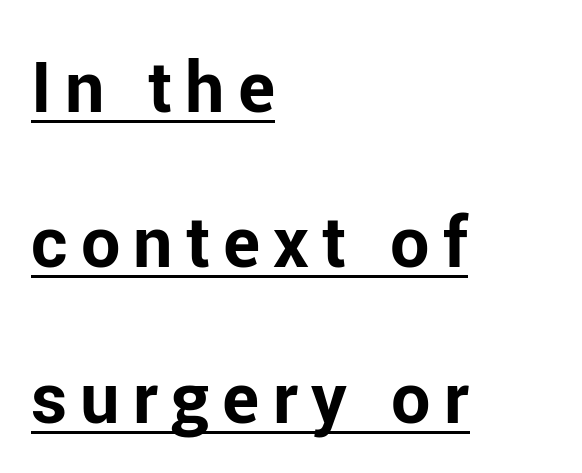
{"serif": "no", "italic": "no", "bold": "yes", "weight": "bold", "width": "normal", "stroke_contrast": "low", "x_height": "medium", "monospaced": "no", "underline": "yes", "align": "left", "line_spacing": "loose", "line_spacing_ratio": 2.22, "glyph_px": 70}
